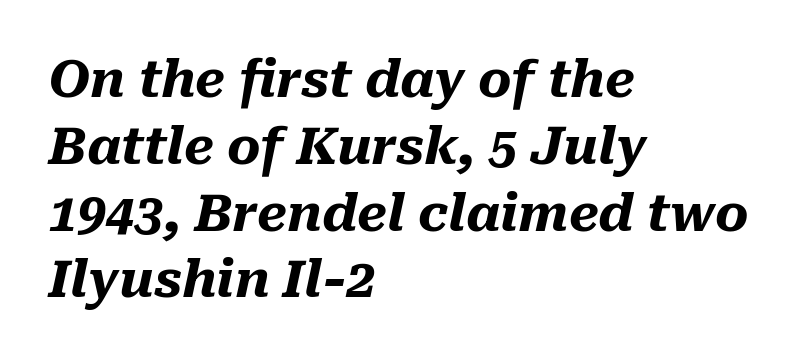
The image shows 51 px heavy type, italic (leaning right); set left-aligned, normal line spacing (1.31x), normal letter spacing, not underlined; medium stroke contrast and a medium x-height.
